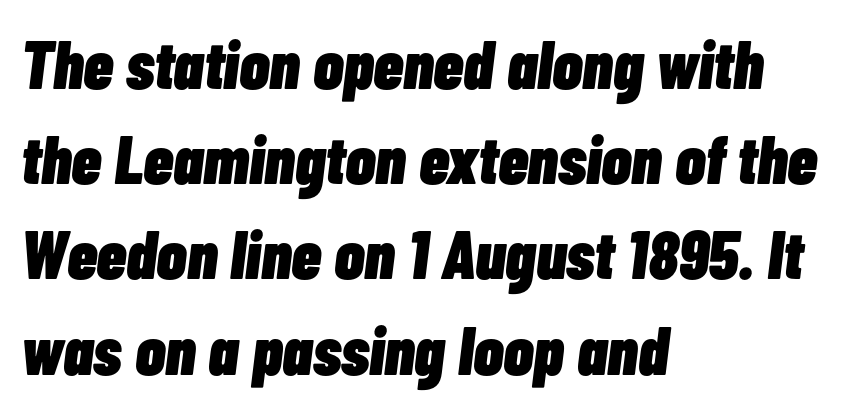
Q: Is the text bold? A: Yes.
Q: Is the text italic (slanted)? A: Yes, it leans right by about 7 degrees.
Q: Is the text underlined? A: No.
Q: How is the paragraph aligned? A: Left-aligned.
Q: Is the spacing between letters normal or unusually wide? A: Normal.
Q: Is the spacing between lines tight, normal or loose? A: Normal.
Q: Width (condensed, normal, or wide)? A: Condensed.
Q: Stroke contrast? A: Low.
Q: x-height? A: Medium.
Q: Monospaced? A: No.
